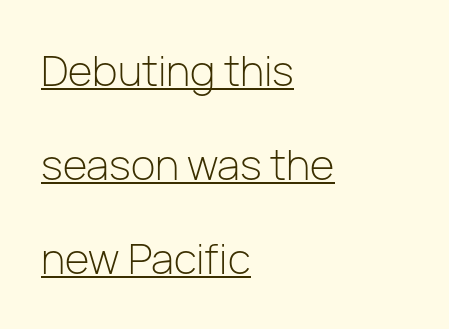
Compared with a centered layout, this one pins lines to the left instead. Reading down the column, the eye jumps a long way to each next line. Words appear dense and cohesive because spacing is normal. It's the straight-up-and-down kind of type. Do the characters align in a grid? No, the font is proportional. The passage shown is not bold in any degree.
